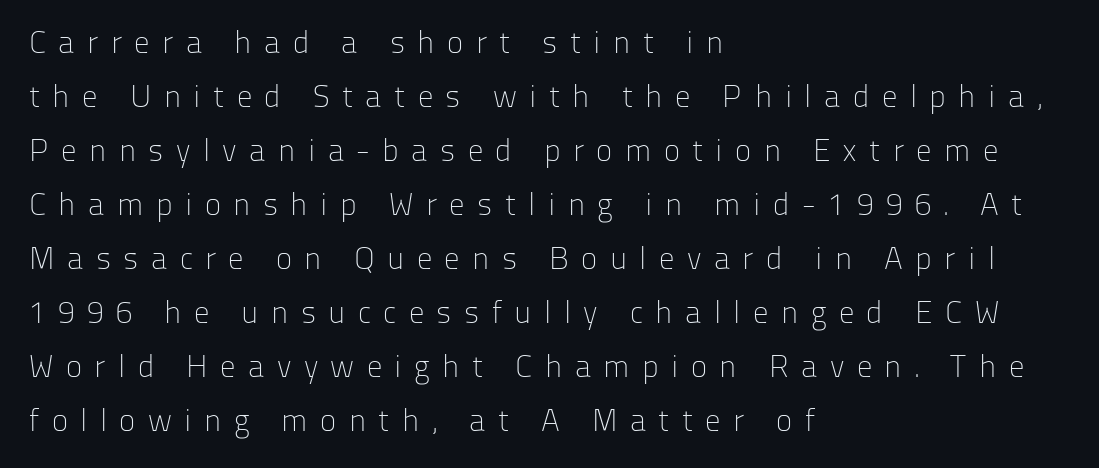
A typesetter would label this face a sans. The paragraph shown leans on its left margin. Descenders hang freely into open space. Posture: upright roman. This reads as an unemphasized weight, regular at the heaviest.
